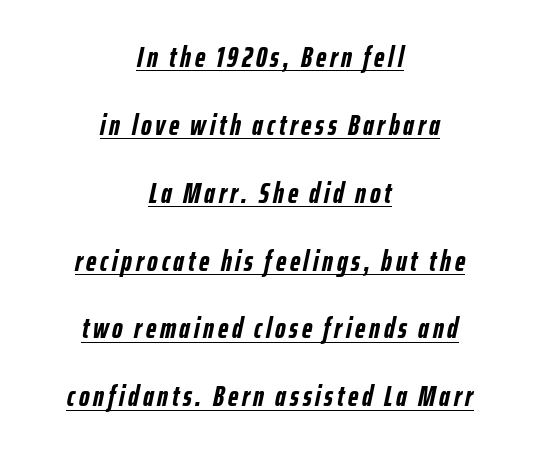
The image shows 29 px semibold, condensed type, italic (leaning right); set centered, loose line spacing (2.34x), underlined; low stroke contrast and a medium x-height.
